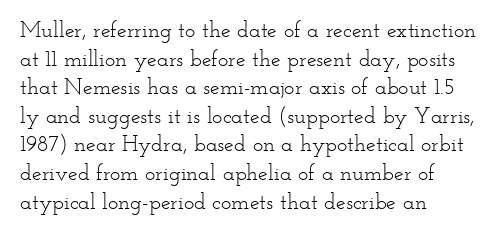
Q: Is the text bold? A: No.
Q: Is the text italic (slanted)? A: No, it is upright.
Q: Is the text underlined? A: No.
Q: How is the paragraph aligned? A: Left-aligned.
Q: Is the spacing between letters normal or unusually wide? A: Normal.
Q: Is the spacing between lines tight, normal or loose? A: Normal.
